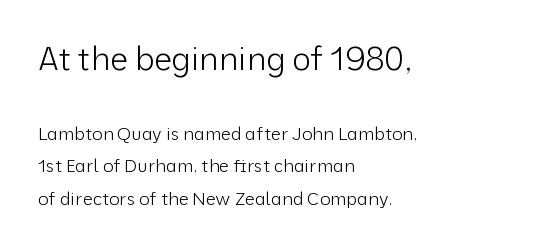
{"serif": "no", "italic": "no", "bold": "no", "weight": "light", "width": "normal", "stroke_contrast": "low", "x_height": "medium", "monospaced": "no", "underline": "no", "align": "left", "line_spacing_ratio": 1.81, "letter_spacing": "normal", "letter_spacing_em": 0.0, "larger_block": "first", "size_ratio": 1.78, "glyph_px": 32}
